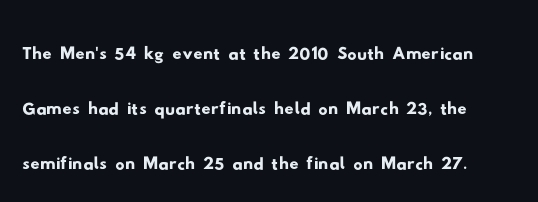
{"serif": "no", "width": "wide", "stroke_contrast": "low", "x_height": "small", "monospaced": "no", "underline": "no", "line_spacing_ratio": 1.2, "letter_spacing": "normal", "letter_spacing_em": 0.0, "glyph_px": 46}
